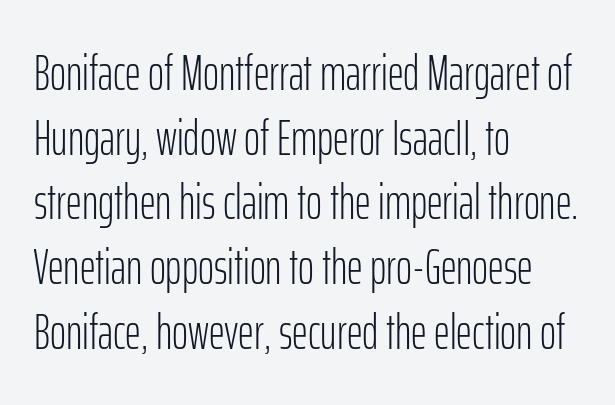
The compositor pushed each line to the left boundary. The specimen omits any rule beneath the text block's lines. The letters carry no serifs — their stems end cleanly without finishing strokes. The cut favours lightness, reaching ordinary text weight at its darkest. These lines are rendered in a variable-pitch font. These lines keep a tight, regular rhythm from letter to letter.
